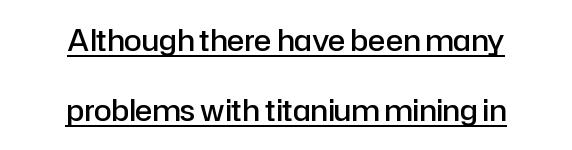
{"serif": "no", "italic": "no", "bold": "semi", "weight": "semibold", "width": "normal", "stroke_contrast": "low", "x_height": "medium", "monospaced": "no", "underline": "yes", "align": "center", "line_spacing": "loose", "line_spacing_ratio": 2.4, "letter_spacing": "normal", "letter_spacing_em": 0.0, "glyph_px": 29}
